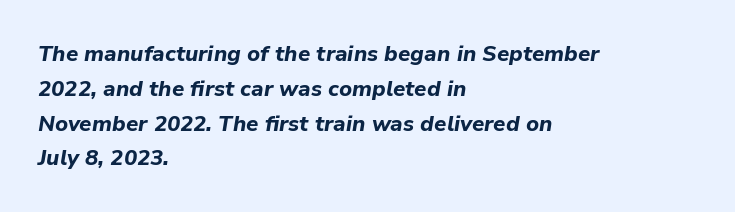
The letters sit at their default tracking, neither squeezed nor spread. The rendering uses a bold face; every stroke is thick and dark. Vertically, the passage feels balanced, rows spaced as you'd expect. Honestly, there is no underline to notice here at all. The font's italic variant was chosen for this text. The text block is weighted toward the left margin, trailing off unevenly rightward.
